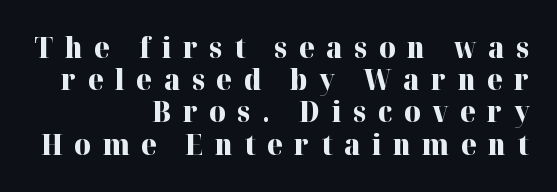
I'd call this a serif setting — the letters wear small feet. Every character sits straight up, as roman type does. A dark, heavy texture on the line: the type is bold. Vertically, the passage feels compressed, each row crowding the next.
